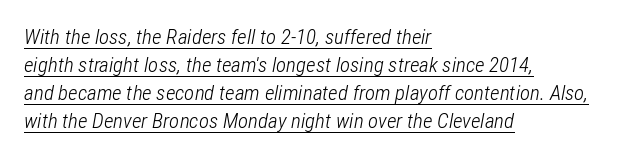
Q: Is the text bold? A: No.
Q: Is the text italic (slanted)? A: Yes, it leans right by about 12 degrees.
Q: Is the text underlined? A: Yes.
Q: How is the paragraph aligned? A: Left-aligned.
Q: Is the spacing between letters normal or unusually wide? A: Normal.
Q: Is the spacing between lines tight, normal or loose? A: Normal.
